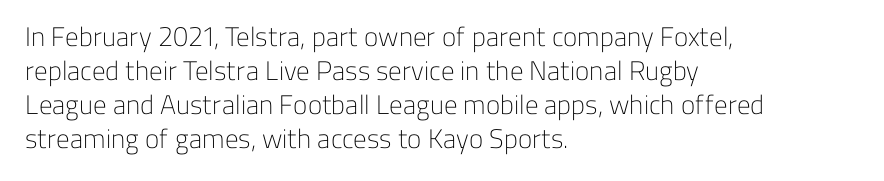
{"italic": "no", "bold": "no", "underline": "no", "align": "left", "line_spacing": "normal", "line_spacing_ratio": 1.26, "letter_spacing": "normal", "letter_spacing_em": 0.0, "glyph_px": 27}
